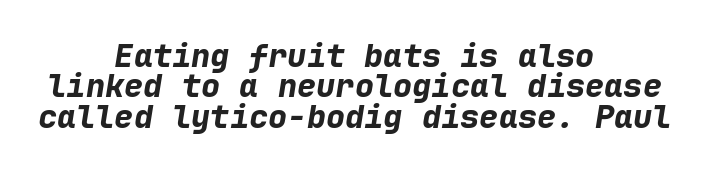
It's the slanting kind of type. Descenders hang freely into open space. The lines in this sample share a center point and differ in where they start and stop. The rendering uses a small line-height, squeezing the rows.
